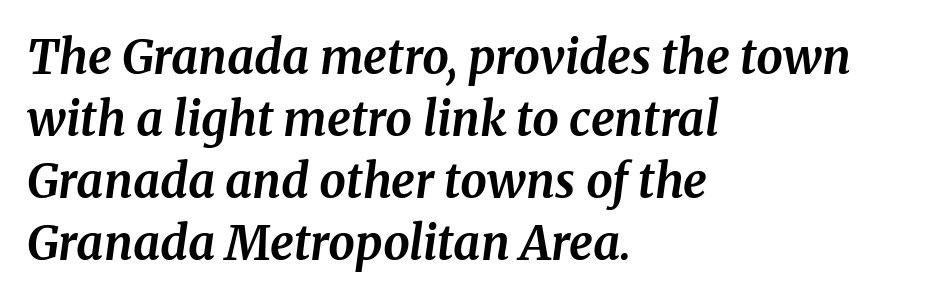
Q: Is the text bold? A: Yes.
Q: Is the text italic (slanted)? A: Yes, it leans right by about 8 degrees.
Q: Is the typeface a serif or a sans-serif typeface? A: Serif.
Q: Is the text underlined? A: No.
Q: How is the paragraph aligned? A: Left-aligned.
Q: Is the spacing between letters normal or unusually wide? A: Normal.
Q: Is the spacing between lines tight, normal or loose? A: Normal.
Q: Width (condensed, normal, or wide)? A: Normal.
Q: Stroke contrast? A: Medium.
Q: x-height? A: Medium.
Q: Monospaced? A: No.
